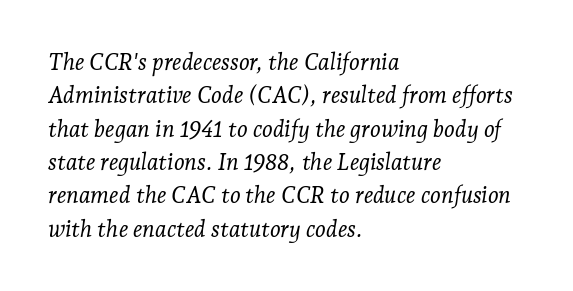
The image shows 23 px text type, italic (leaning right); set left-aligned, normal line spacing (1.45x), normal letter spacing, not underlined.
